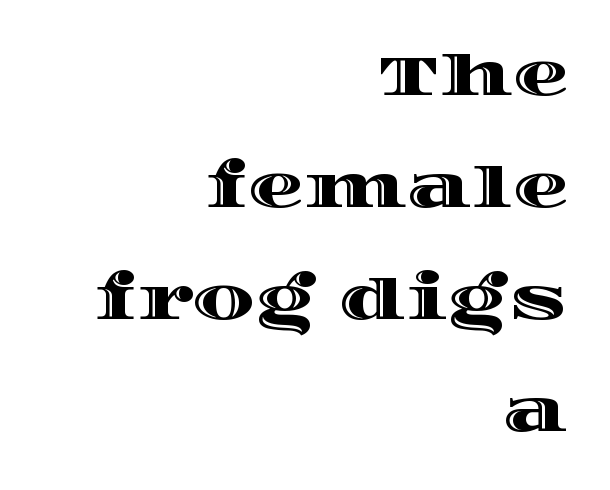
Descenders hang freely into open space. The line texture is even and compact thanks to regular tracking. Leftover space on each line is placed entirely before the opening word. A roman cut, with each character standing at attention. The block of text is sparse from top to bottom, with ample space between rows.
